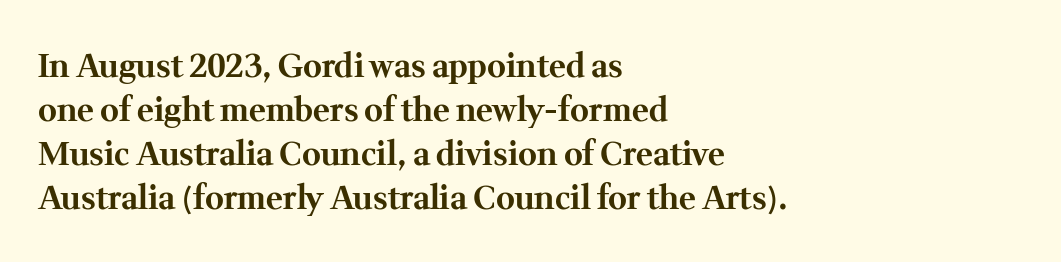
A student would call this left alignment; a typographer would say flush left, rag right. This sample uses plain, unmodified letter spacing. The lettering stays uniformly vertical, giving the passage a roman look. Just letters on the line, the space beneath them empty. In terms of letterform style, serifs are clearly present. The rows are spaced the way most documents space them.
